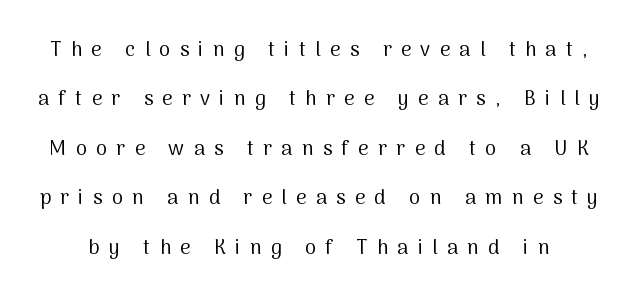
Q: Is the text bold? A: No.
Q: Is the text italic (slanted)? A: No, it is upright.
Q: Is the text underlined? A: No.
Q: Is the spacing between letters normal or unusually wide? A: Unusually wide.
Q: Is the spacing between lines tight, normal or loose? A: Loose.
